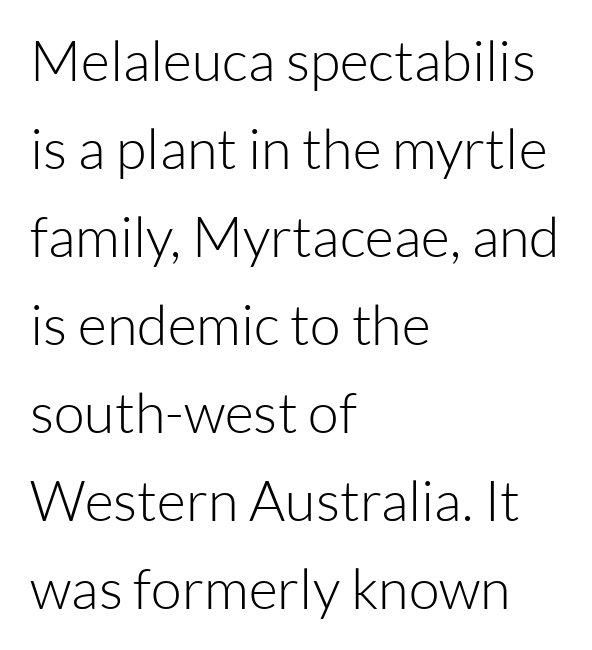
{"serif": "no", "italic": "no", "bold": "no", "weight": "light", "width": "normal", "stroke_contrast": "low", "x_height": "medium", "monospaced": "no", "underline": "no", "align": "left", "line_spacing": "normal", "line_spacing_ratio": 1.57, "letter_spacing": "normal", "letter_spacing_em": 0.0, "glyph_px": 56}
